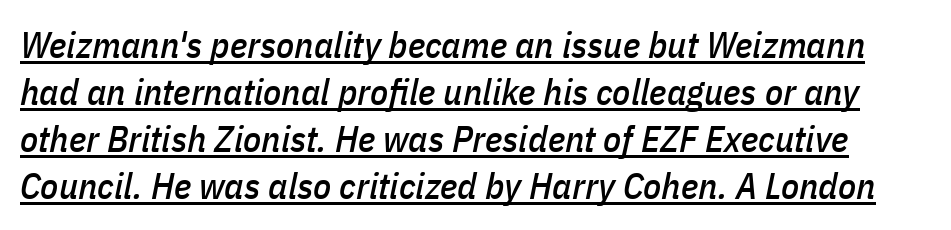
{"italic": "yes", "lean": "right", "slant_degrees": 11, "width": "condensed", "stroke_contrast": "low", "x_height": "medium", "monospaced": "no", "underline": "yes", "line_spacing": "normal", "line_spacing_ratio": 1.27, "letter_spacing": "normal", "letter_spacing_em": 0.0, "glyph_px": 37}
